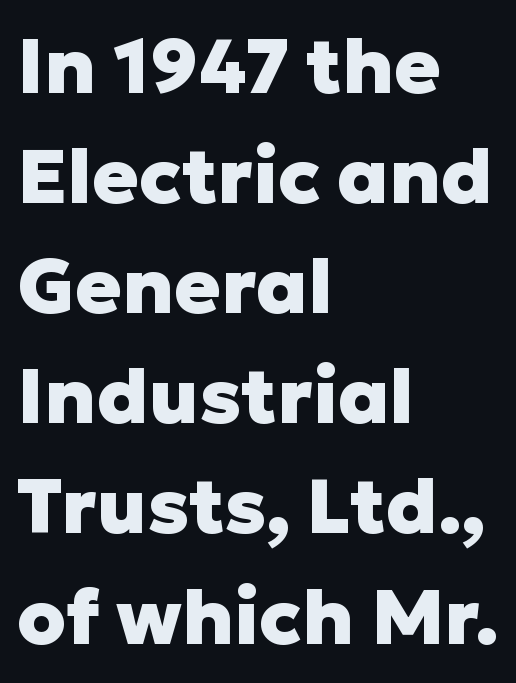
Q: Is the text bold? A: Yes.
Q: Is the text italic (slanted)? A: No, it is upright.
Q: Is the typeface a serif or a sans-serif typeface? A: Sans-serif.
Q: Is the text underlined? A: No.
Q: How is the paragraph aligned? A: Left-aligned.
Q: Is the spacing between letters normal or unusually wide? A: Normal.
Q: Is the spacing between lines tight, normal or loose? A: Normal.
Q: Width (condensed, normal, or wide)? A: Normal.
Q: Stroke contrast? A: Low.
Q: x-height? A: Medium.
Q: Monospaced? A: No.
